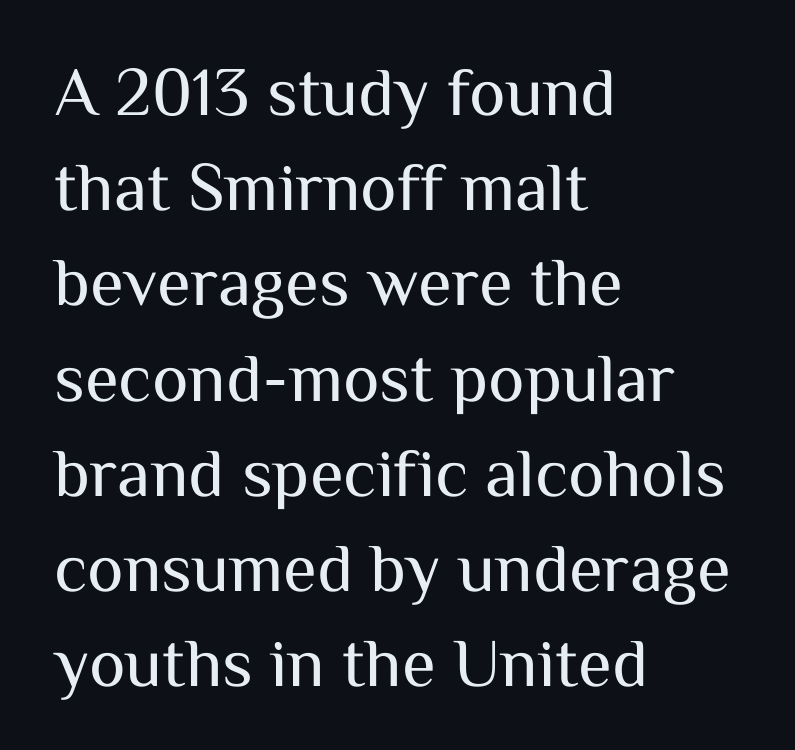
Beneath every word, the page is bare. Typographically, this falls in the sans-serif category. Regular leading. Weight: regular or lighter. The rendering keeps characters at their native spacing. The lettering stays uniformly vertical, giving the passage a roman look.
